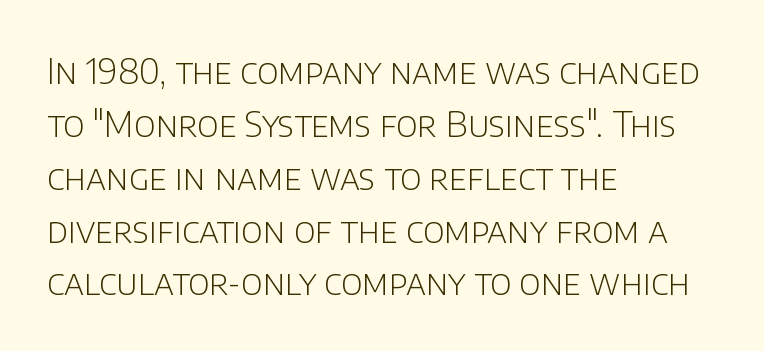
Q: Is the text bold? A: No.
Q: Is the text italic (slanted)? A: No, it is upright.
Q: Is the typeface a serif or a sans-serif typeface? A: Sans-serif.
Q: Is the text underlined? A: No.
Q: How is the paragraph aligned? A: Left-aligned.
Q: Is the spacing between letters normal or unusually wide? A: Normal.
Q: Is the spacing between lines tight, normal or loose? A: Normal.
Q: Width (condensed, normal, or wide)? A: Normal.
Q: Stroke contrast? A: Low.
Q: x-height? A: Large.
Q: Monospaced? A: No.
